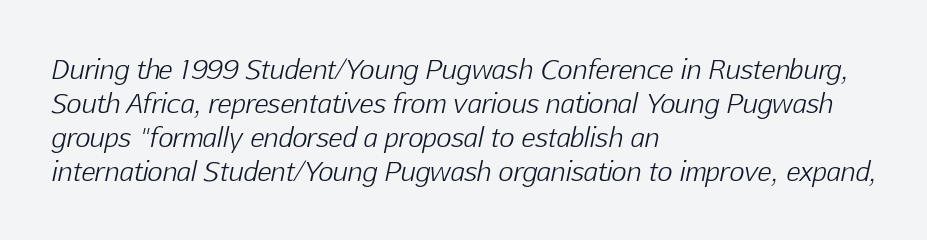
{"italic": "yes", "lean": "right", "slant_degrees": 12, "bold": "no", "underline": "no", "align": "left", "line_spacing": "normal", "line_spacing_ratio": 1.31, "letter_spacing": "normal", "letter_spacing_em": 0.0, "glyph_px": 26}
